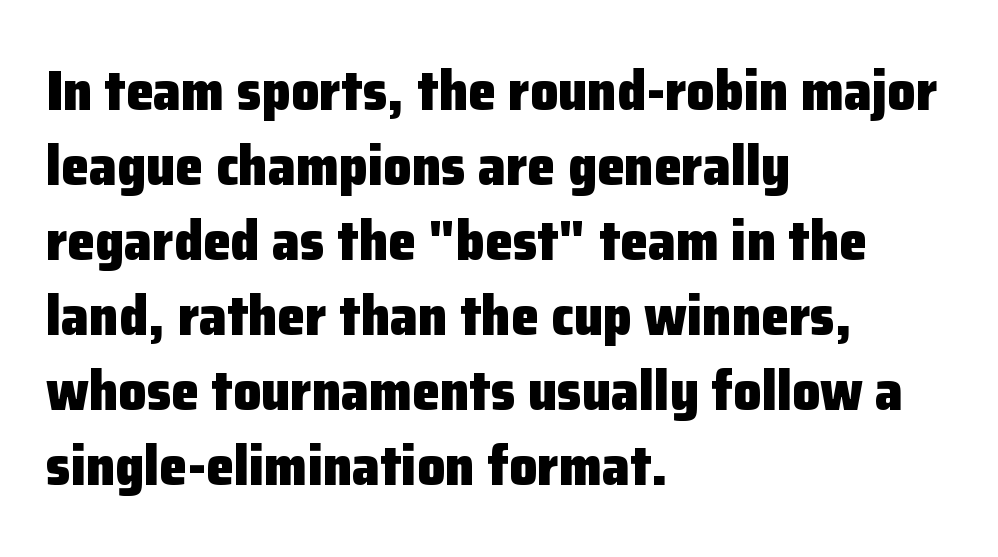
{"serif": "no", "italic": "no", "bold": "yes", "weight": "heavy", "width": "normal", "stroke_contrast": "low", "x_height": "medium", "monospaced": "no", "underline": "no", "align": "left", "line_spacing": "normal", "line_spacing_ratio": 1.34, "letter_spacing": "normal", "letter_spacing_em": 0.0, "glyph_px": 56}
